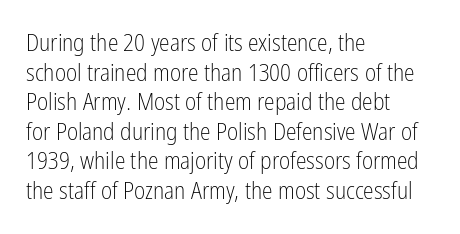
{"italic": "no", "bold": "no", "underline": "no", "align": "left", "line_spacing_ratio": 1.23, "letter_spacing": "normal", "letter_spacing_em": 0.0, "glyph_px": 24}
